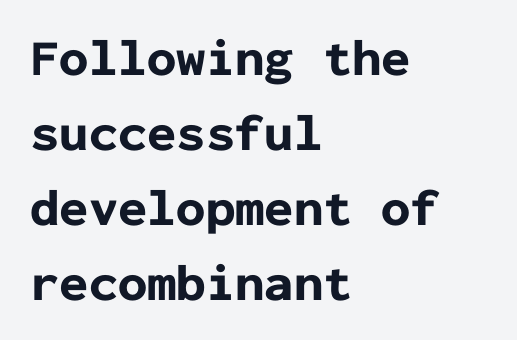
{"serif": "no", "italic": "no", "bold": "yes", "weight": "bold", "width": "normal", "stroke_contrast": "low", "x_height": "medium", "monospaced": "yes", "underline": "no", "align": "left", "line_spacing": "normal", "line_spacing_ratio": 1.44, "letter_spacing": "normal", "letter_spacing_em": 0.0, "glyph_px": 52}
